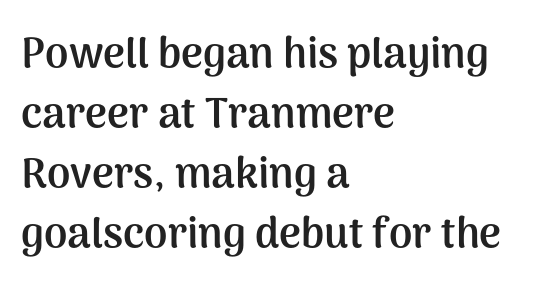
The glyphs are unaccompanied by any horizontal stroke below them. Compared with a centered layout, this one pins lines to the left instead. The rendering uses a moderate line-height, typical for paragraphs. Glyph-to-glyph distance matches everyday printed text. Each letter keeps its own natural width here, so spacing adapts to shape.
